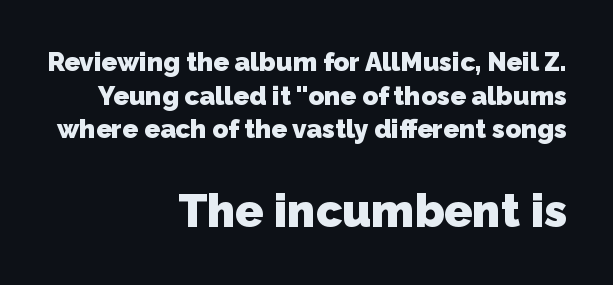
A student would call this right alignment; a typographer would say flush right, rag left. Students, this is bold: see how much ink each stroke carries. Successive baselines arrive at the customary interval. Bigger letters appear in the bottom chunk; the top chunk is reduced.
